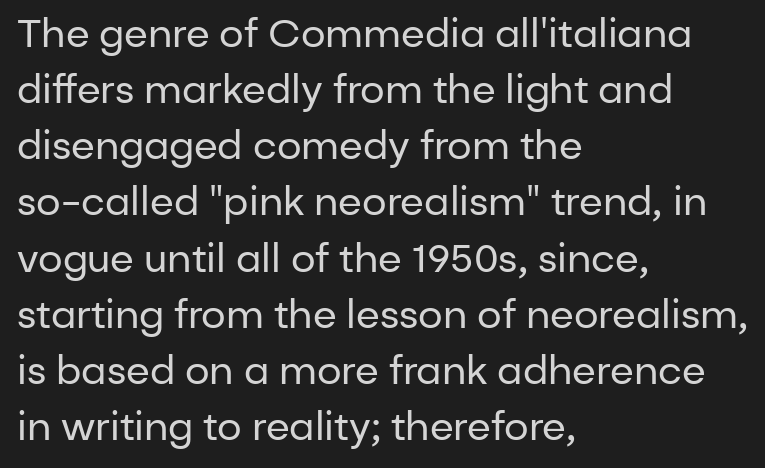
Varying glyph widths throughout — classic text-font behaviour. This is not heavy type; no bold has been used. Observe the absence of serifs on each vertical stroke in this sample. Beneath every word, the page is bare. Compared with typical paragraphs, the rows here are spaced about the same. The paragraph shown leans on its left margin.
